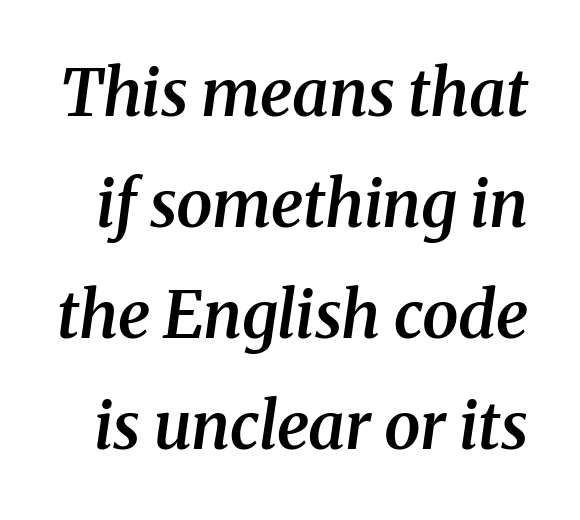
The image shows 65 px semibold serif type, italic (leaning right); set line spacing 1.71x, normal letter spacing, not underlined; medium stroke contrast and a medium x-height.
